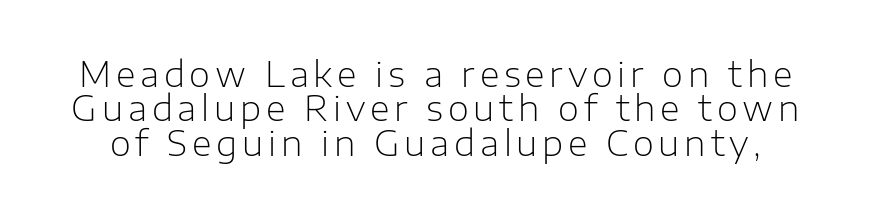
{"serif": "no", "italic": "no", "bold": "no", "weight": "light", "width": "normal", "stroke_contrast": "low", "x_height": "medium", "monospaced": "no", "underline": "no", "line_spacing": "tight", "line_spacing_ratio": 1.01, "glyph_px": 34}
